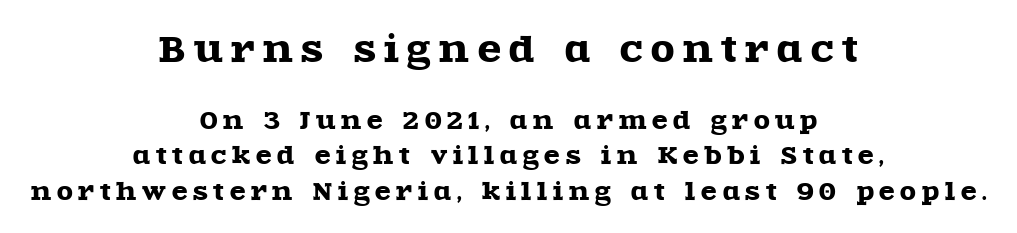
Q: Is the text italic (slanted)? A: No, it is upright.
Q: Is the typeface a serif or a sans-serif typeface? A: Serif.
Q: Is the text underlined? A: No.
Q: How is the paragraph aligned? A: Centered.
Q: Is the spacing between letters normal or unusually wide? A: Unusually wide.
Q: Is the spacing between lines tight, normal or loose? A: Normal.
Q: Which block of text is set in a larger size, the first (top) or the second (bottom)? A: The first (top) one.
Q: Width (condensed, normal, or wide)? A: Wide.
Q: x-height? A: Large.
Q: Monospaced? A: No.
